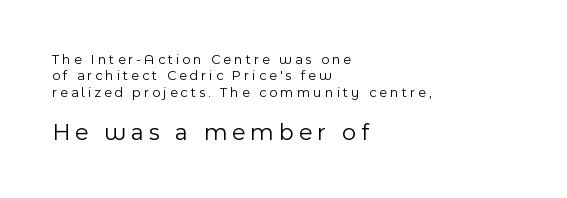
Notice how the stems are strictly vertical — no italics here. A student would call this left alignment; a typographer would say flush left, rag right. This sample uses expanded letter spacing, leaving extra air between glyphs. The typeface has the unassuming heft of standard copy or less. Honestly, there is no underline to notice here at all.
